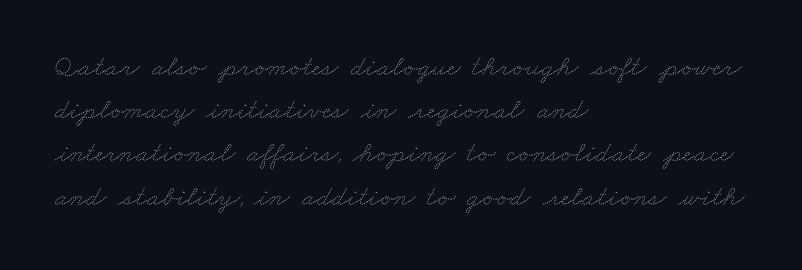
Nothing heavy about these letters — not bold at all. Spacing between characters is what you'd get straight out of the box. Plain, unruled lines of type. Horizontally, the lines are justified to the leading edge only. Spacing verdict: proportional, widths tailored to each character. Interline gaps are of average width in this sample.
